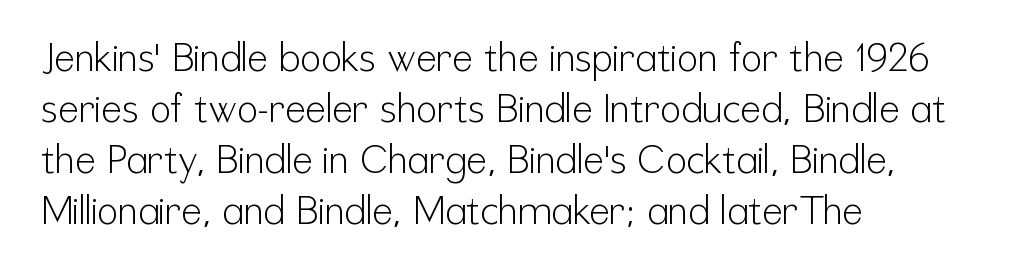
Q: Is the text bold? A: No.
Q: Is the text italic (slanted)? A: No, it is upright.
Q: Is the typeface a serif or a sans-serif typeface? A: Sans-serif.
Q: Is the text underlined? A: No.
Q: How is the paragraph aligned? A: Left-aligned.
Q: Is the spacing between letters normal or unusually wide? A: Normal.
Q: Is the spacing between lines tight, normal or loose? A: Normal.
Q: Width (condensed, normal, or wide)? A: Condensed.
Q: Stroke contrast? A: Low.
Q: x-height? A: Medium.
Q: Monospaced? A: No.
